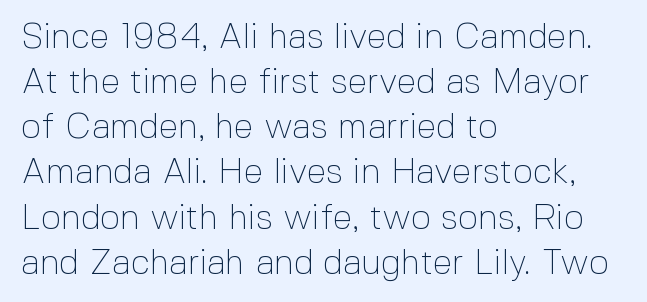
The image shows 35 px thin sans-serif type, upright; set left-aligned, normal line spacing (1.29x), normal letter spacing, not underlined; a medium x-height.
